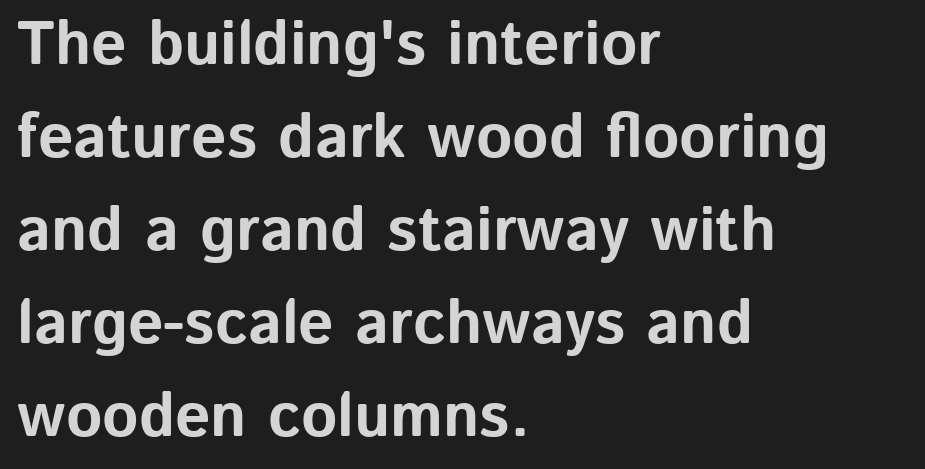
{"serif": "no", "italic": "no", "bold": "yes", "weight": "bold", "width": "normal", "stroke_contrast": "low", "x_height": "medium", "monospaced": "no", "underline": "no", "align": "left", "line_spacing": "normal", "line_spacing_ratio": 1.5, "letter_spacing": "normal", "letter_spacing_em": 0.0, "glyph_px": 62}
